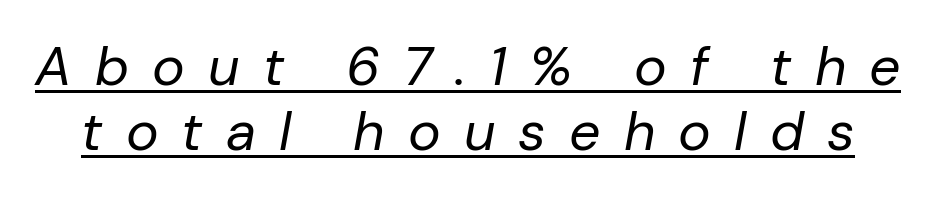
{"italic": "yes", "lean": "right", "slant_degrees": 10, "bold": "no", "weight": "regular", "width": "normal", "stroke_contrast": "low", "x_height": "medium", "monospaced": "no", "underline": "yes", "line_spacing_ratio": 1.18, "letter_spacing": "wide", "letter_spacing_em": 0.42, "glyph_px": 55}
